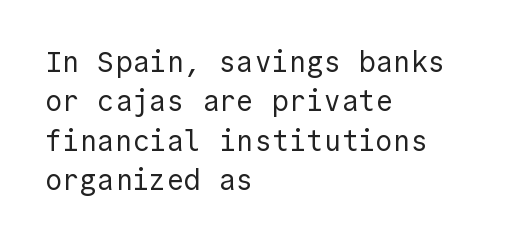
{"serif": "no", "italic": "no", "bold": "no", "weight": "regular", "width": "normal", "x_height": "medium", "underline": "no", "align": "left", "line_spacing": "normal", "line_spacing_ratio": 1.36, "letter_spacing": "normal", "letter_spacing_em": 0.0, "glyph_px": 29}
